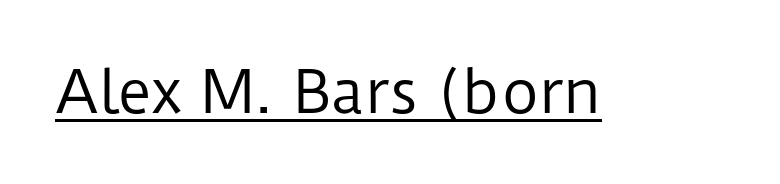
Q: Is the text bold? A: No.
Q: Is the text italic (slanted)? A: No, it is upright.
Q: Is the typeface a serif or a sans-serif typeface? A: Sans-serif.
Q: Is the text underlined? A: Yes.
Q: Is the spacing between letters normal or unusually wide? A: Normal.
Q: Width (condensed, normal, or wide)? A: Normal.
Q: Stroke contrast? A: Low.
Q: x-height? A: Medium.
Q: Monospaced? A: No.
